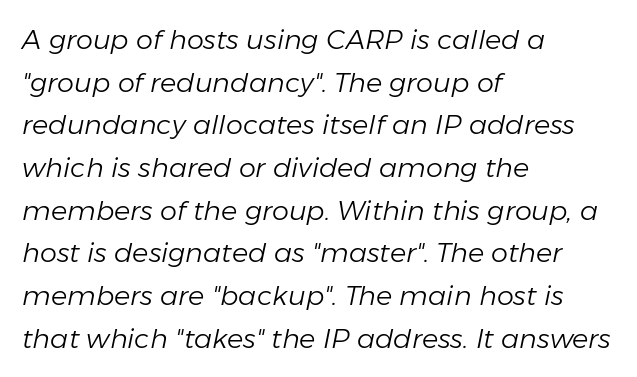
The image shows 27 px text type, italic (leaning right); set left-aligned, normal line spacing (1.58x), normal letter spacing, not underlined.
